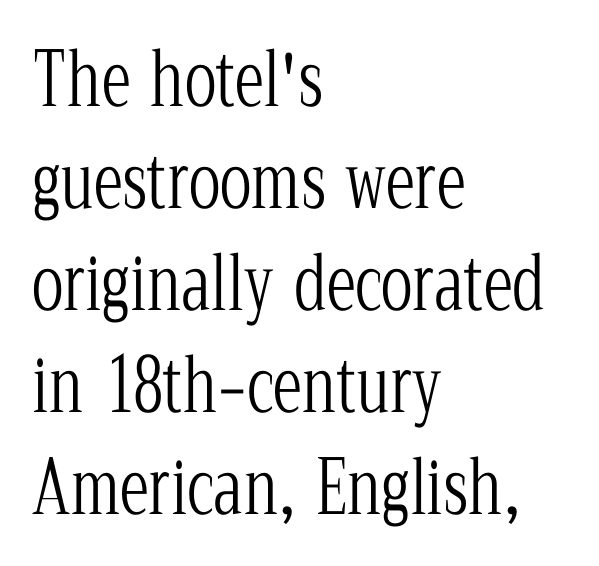
Q: Is the text bold? A: No.
Q: Is the text italic (slanted)? A: No, it is upright.
Q: Is the typeface a serif or a sans-serif typeface? A: Serif.
Q: Is the text underlined? A: No.
Q: How is the paragraph aligned? A: Left-aligned.
Q: Is the spacing between letters normal or unusually wide? A: Normal.
Q: Is the spacing between lines tight, normal or loose? A: Normal.
Q: Width (condensed, normal, or wide)? A: Condensed.
Q: Stroke contrast? A: Low.
Q: x-height? A: Medium.
Q: Monospaced? A: No.
